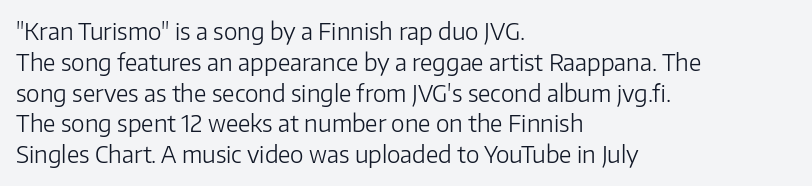
Descenders are the only things crossing below the line. The font sits on the lighter half of the weight spectrum, regular included. Does the copy run flush right? No — it runs flush left. Vertically, the passage feels balanced, rows spaced as you'd expect.
